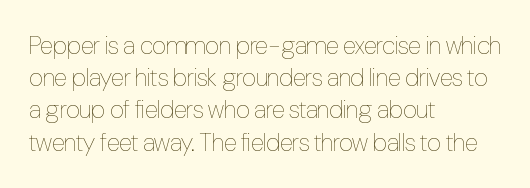
{"italic": "no", "bold": "no", "underline": "no", "align": "left", "line_spacing": "normal", "line_spacing_ratio": 1.29, "letter_spacing": "normal", "letter_spacing_em": 0.0, "glyph_px": 25}
